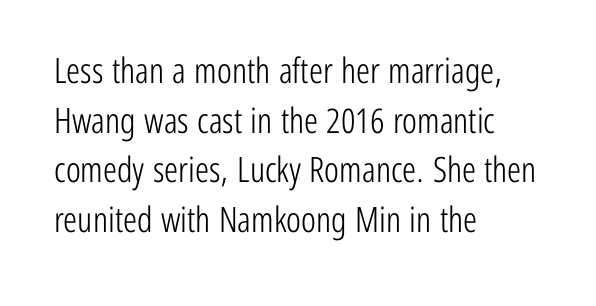
The image shows 35 px light, condensed sans-serif type, upright; set left-aligned, normal line spacing (1.42x), normal letter spacing, not underlined; low stroke contrast and a medium x-height.
